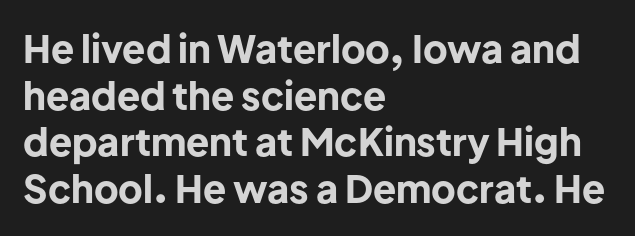
The specimen reads as upright at a glance. Unmarked baselines from the first word to the last. There is no visible air inserted between adjacent glyphs. Is this a fixed-width face? No — the glyphs have proportional, varying widths.
